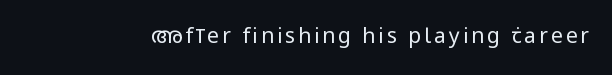
{"italic": "no", "bold": "no", "underline": "no", "glyph_px": 21}
